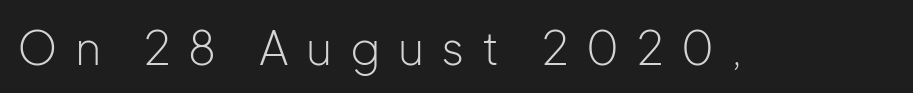
Think of a printed novel: that variable character pitch is what you see here. This sample uses an upright cut, with every glyph sitting square on the baseline. Examine the stroke ends and you'll find no serifs. Underline: absent. Substantial extra tracking has been applied to these lines. A quiet, ordinary-to-light weight characterises the typeface.
